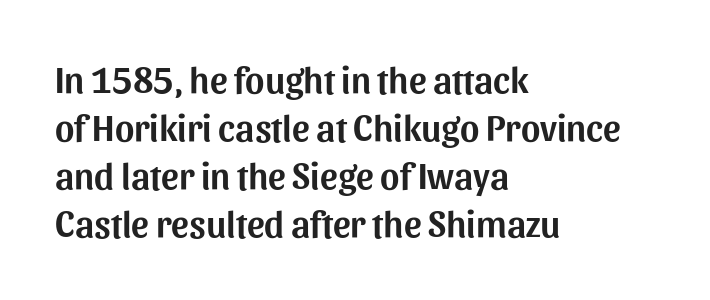
The image shows 37 px sans-serif type, upright; set left-aligned, normal line spacing (1.3x), normal letter spacing, not underlined; medium stroke contrast and a medium x-height.
